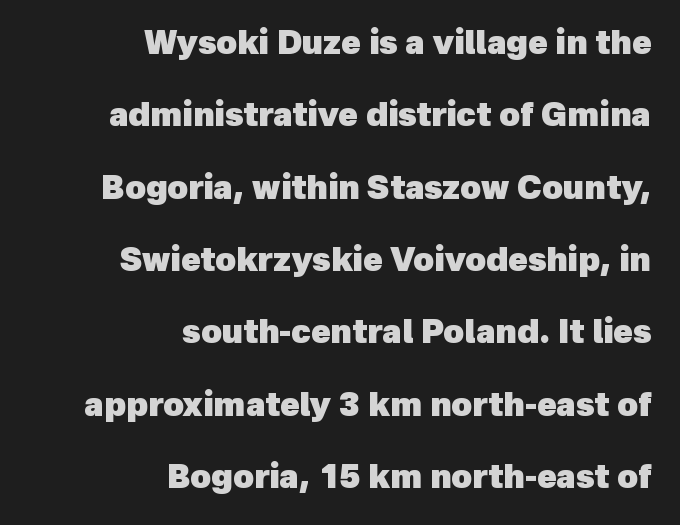
The image shows 32 px heavy sans-serif type; set right-aligned, loose line spacing (2.26x), normal letter spacing, not underlined; a medium x-height.
